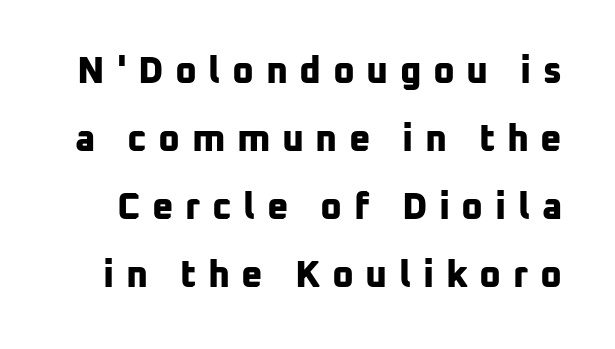
Spacing verdict: proportional, widths tailored to each character. The characters look thick and weighty, a clear bold. The baseline area is clear. I'd call this a sans setting — the letters go barefoot. In terms of letterspacing, this is a distinctly airy, spread setting.
